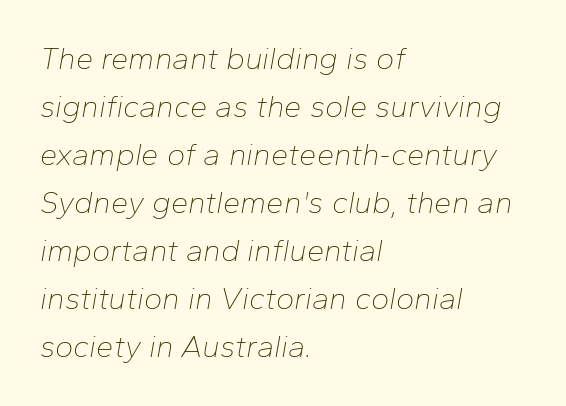
{"italic": "yes", "lean": "right", "slant_degrees": 10, "bold": "no", "weight": "thin", "width": "normal", "stroke_contrast": "low", "x_height": "medium", "monospaced": "no", "underline": "no", "align": "left", "line_spacing": "normal", "line_spacing_ratio": 1.55, "letter_spacing": "normal", "letter_spacing_em": 0.0, "glyph_px": 31}
